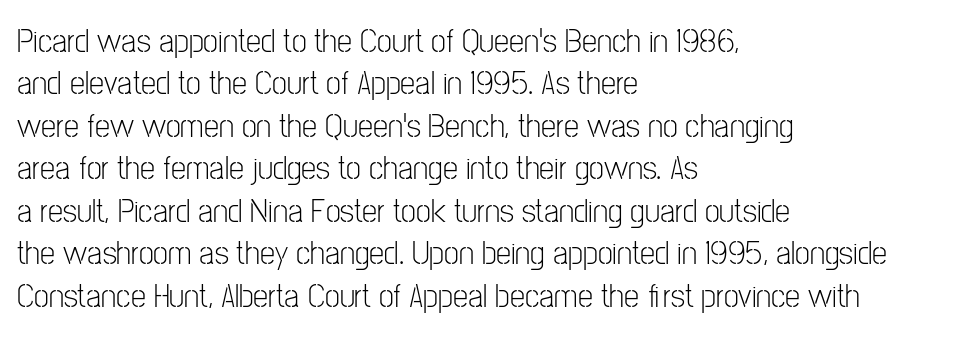
No heavy texture on the line: the type isn't bold. Plain, unruled lines of type. The passage shown is typeset with a sans-serif family. The lettering holds an erect, upright posture throughout. Line starts are locked; line ends wander.
